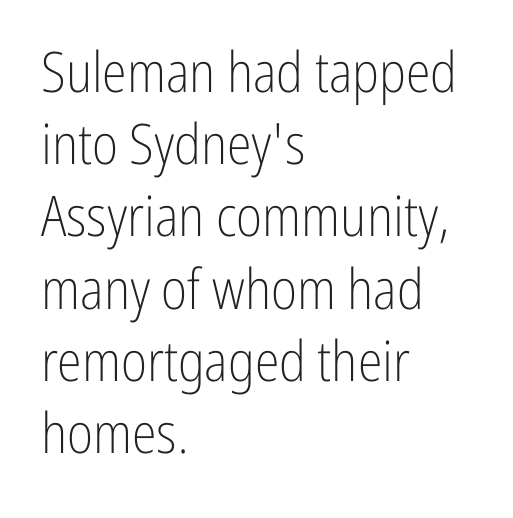
{"serif": "no", "italic": "no", "bold": "no", "weight": "light", "width": "condensed", "stroke_contrast": "low", "x_height": "medium", "monospaced": "no", "underline": "no", "align": "left", "line_spacing": "normal", "line_spacing_ratio": 1.29, "letter_spacing": "normal", "letter_spacing_em": 0.0, "glyph_px": 56}
